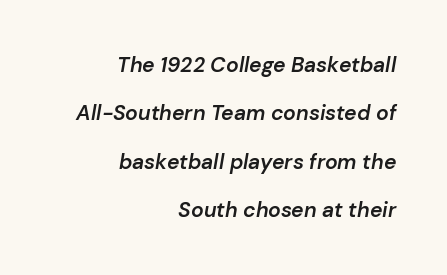
Q: Is the text bold? A: Semi-bold.
Q: Is the text italic (slanted)? A: Yes, it leans right by about 10 degrees.
Q: Is the text underlined? A: No.
Q: How is the paragraph aligned? A: Right-aligned.
Q: Is the spacing between letters normal or unusually wide? A: Normal.
Q: Is the spacing between lines tight, normal or loose? A: Loose.
